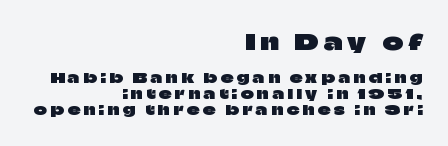
Q: Is the text italic (slanted)? A: No, it is upright.
Q: Is the text underlined? A: No.
Q: How is the paragraph aligned? A: Right-aligned.
Q: Is the spacing between letters normal or unusually wide? A: Unusually wide.
Q: Is the spacing between lines tight, normal or loose? A: Tight.
Q: Which block of text is set in a larger size, the first (top) or the second (bottom)? A: The first (top) one.
